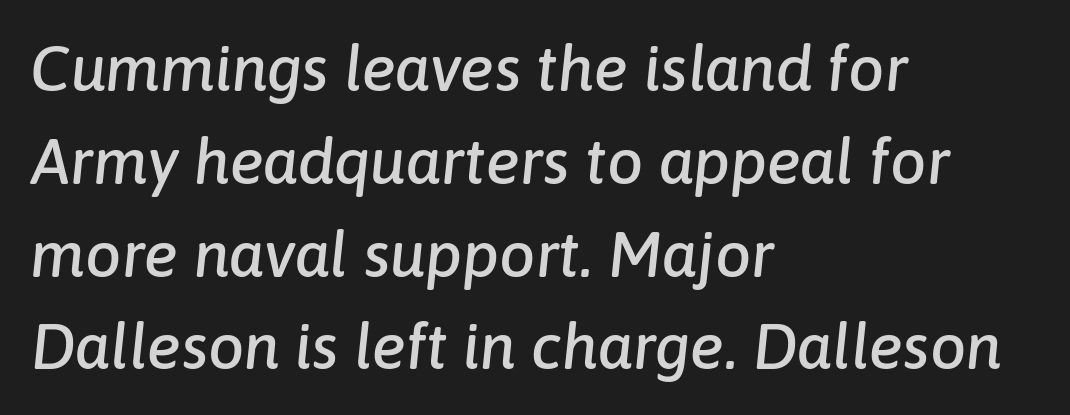
Q: Is the text italic (slanted)? A: Yes, it leans right by about 6 degrees.
Q: Is the text underlined? A: No.
Q: How is the paragraph aligned? A: Left-aligned.
Q: Is the spacing between letters normal or unusually wide? A: Normal.
Q: Is the spacing between lines tight, normal or loose? A: Normal.
Q: Width (condensed, normal, or wide)? A: Normal.
Q: Stroke contrast? A: Low.
Q: x-height? A: Medium.
Q: Monospaced? A: No.
